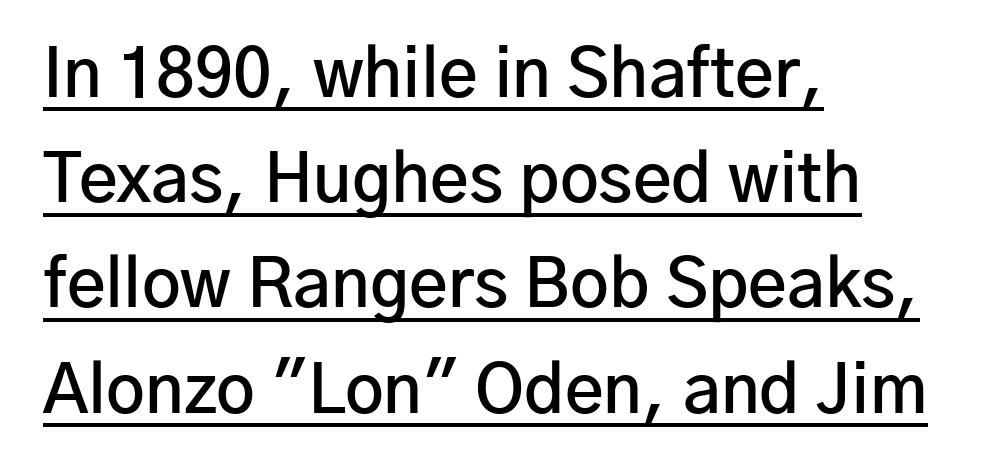
{"serif": "no", "italic": "no", "bold": "semi", "weight": "semibold", "width": "normal", "stroke_contrast": "low", "x_height": "medium", "monospaced": "no", "underline": "yes", "align": "left", "line_spacing": "normal", "line_spacing_ratio": 1.57, "letter_spacing": "normal", "letter_spacing_em": 0.0, "glyph_px": 67}
